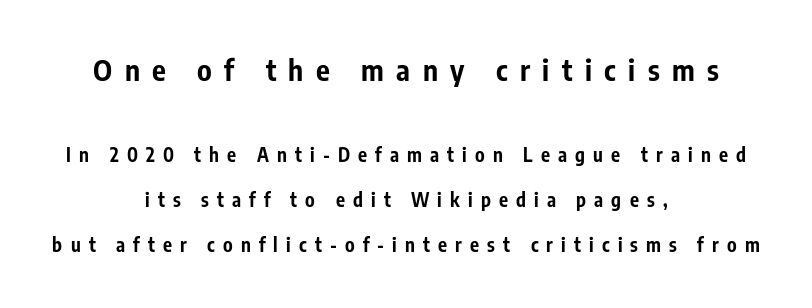
{"serif": "no", "italic": "no", "bold": "yes", "weight": "bold", "width": "condensed", "stroke_contrast": "low", "x_height": "medium", "monospaced": "no", "underline": "no", "align": "center", "line_spacing": "loose", "line_spacing_ratio": 2.35, "letter_spacing": "wide", "letter_spacing_em": 0.43, "larger_block": "first", "size_ratio": 1.53, "glyph_px": 29}
